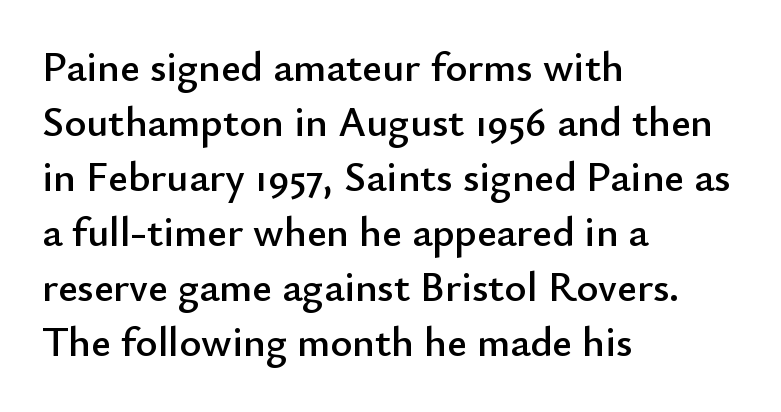
The image shows 42 px sans-serif type, upright; set left-aligned, normal line spacing (1.31x), normal letter spacing, not underlined; low stroke contrast and a small x-height.
